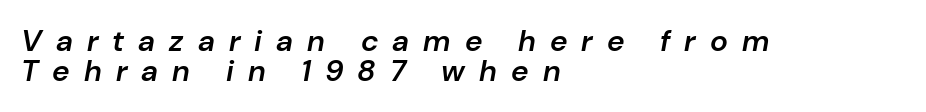
The image shows 30 px semibold type, italic (leaning right); set left-aligned, tight line spacing (1.0x), unusually wide letter spacing (+0.47 em), not underlined; low stroke contrast and a medium x-height.
